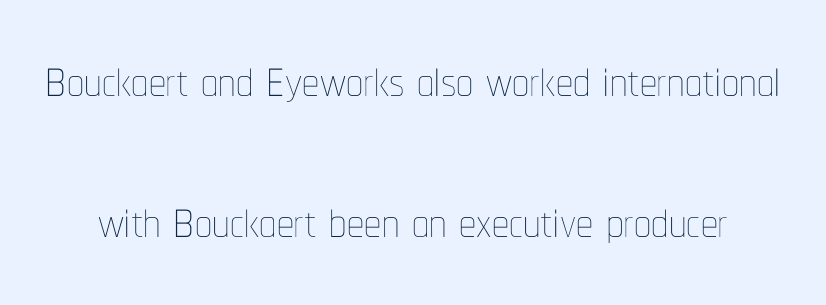
{"italic": "no", "bold": "no", "weight": "thin", "width": "condensed", "stroke_contrast": "low", "x_height": "medium", "monospaced": "no", "underline": "no", "line_spacing": "loose", "line_spacing_ratio": 2.08, "letter_spacing": "normal", "letter_spacing_em": 0.0, "glyph_px": 68}
